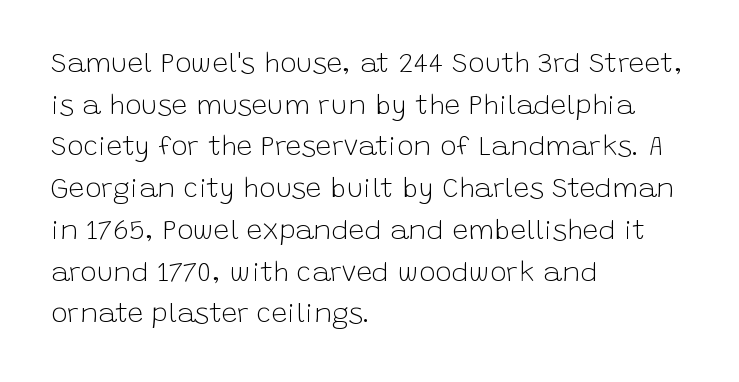
The ragged edge is on the right, which tells us the setting is flush left. The line-height multiplier appears to be the usual default. A typesetter would call this proportional, since set widths differ per character. I'd call this a sans setting — the letters go barefoot. The line texture is even and compact thanks to regular tracking.
